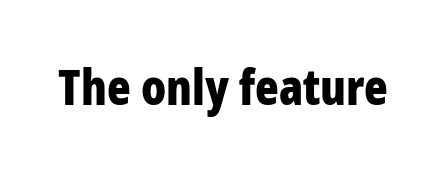
{"serif": "no", "italic": "no", "bold": "yes", "weight": "bold", "width": "condensed", "stroke_contrast": "low", "x_height": "medium", "monospaced": "no", "underline": "no", "letter_spacing": "normal", "letter_spacing_em": 0.0, "glyph_px": 49}
